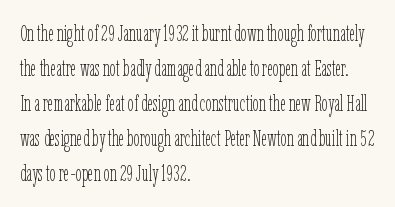
Every stem runs plumb, perpendicular to the baseline. Ink coverage per letter is moderate at most. Does extra space separate the letters? No, they use regular spacing. Line starts are locked; line ends wander. If you measured baseline to baseline, you'd find a middling distance.
